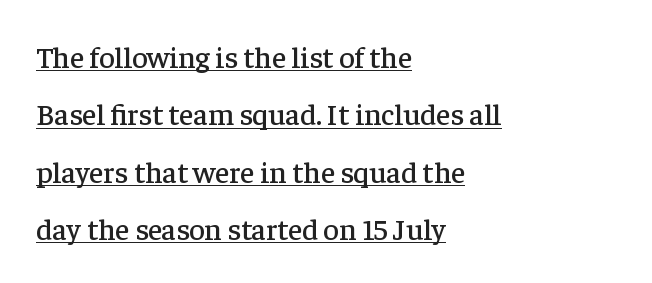
{"serif": "yes", "italic": "no", "width": "normal", "stroke_contrast": "low", "x_height": "medium", "monospaced": "no", "underline": "yes", "align": "left", "line_spacing": "loose", "line_spacing_ratio": 1.91, "letter_spacing": "normal", "letter_spacing_em": 0.0, "glyph_px": 30}
